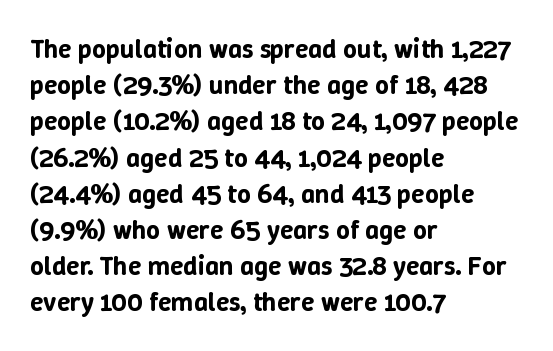
A normal amount of white space separates one row of letters from the next. Rendered with straight, roman letterforms. Rule under the text: the space is simply empty. Glyph-to-glyph distance matches everyday printed text. Horizontal alignment here is leftward, the default for most running prose.
